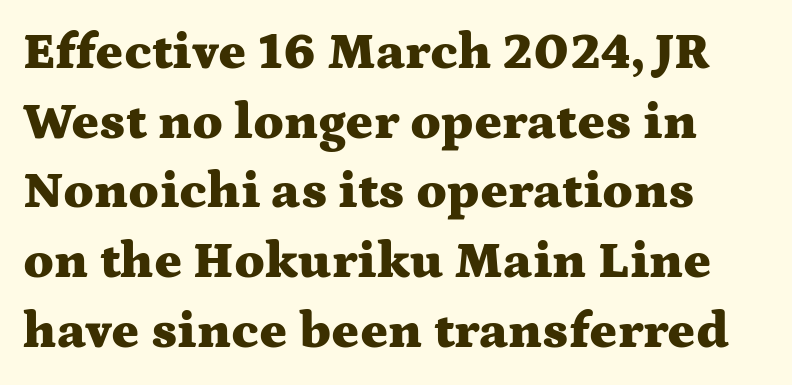
{"serif": "yes", "italic": "no", "bold": "yes", "weight": "heavy", "width": "wide", "stroke_contrast": "medium", "x_height": "medium", "monospaced": "no", "underline": "no", "line_spacing": "normal", "line_spacing_ratio": 1.34, "letter_spacing": "normal", "letter_spacing_em": 0.0, "glyph_px": 52}
